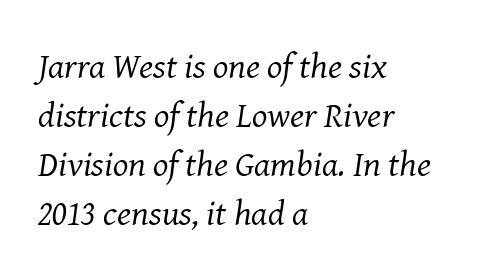
The image shows 36 px regular-weight serif type, italic (leaning right); set left-aligned, normal line spacing (1.36x), normal letter spacing, not underlined; medium stroke contrast and a medium x-height.
